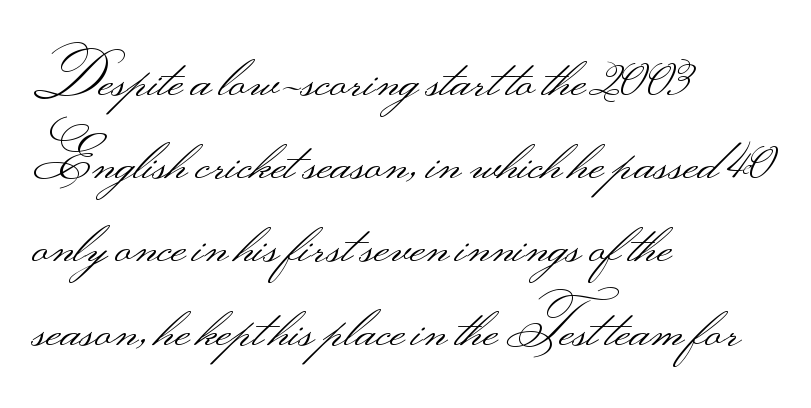
{"serif": "no", "bold": "no", "weight": "light", "width": "wide", "stroke_contrast": "medium", "monospaced": "no", "underline": "no", "align": "left", "line_spacing": "normal", "line_spacing_ratio": 1.46, "letter_spacing": "normal", "letter_spacing_em": 0.0, "glyph_px": 57}
